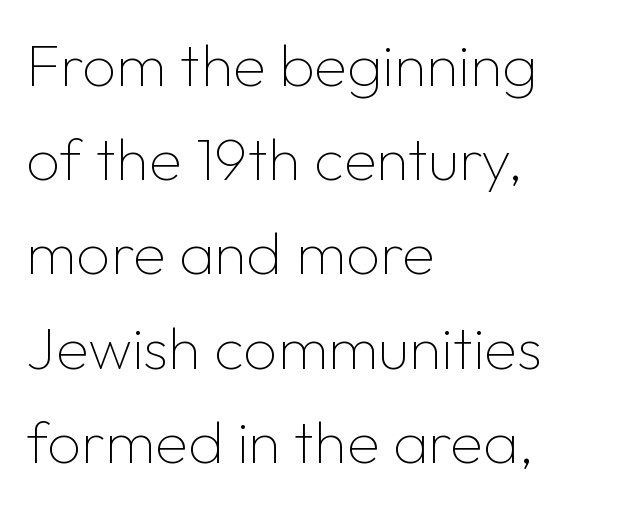
The image shows 60 px thin sans-serif type, upright; set left-aligned, normal line spacing (1.57x), normal letter spacing, not underlined; low stroke contrast and a medium x-height.
